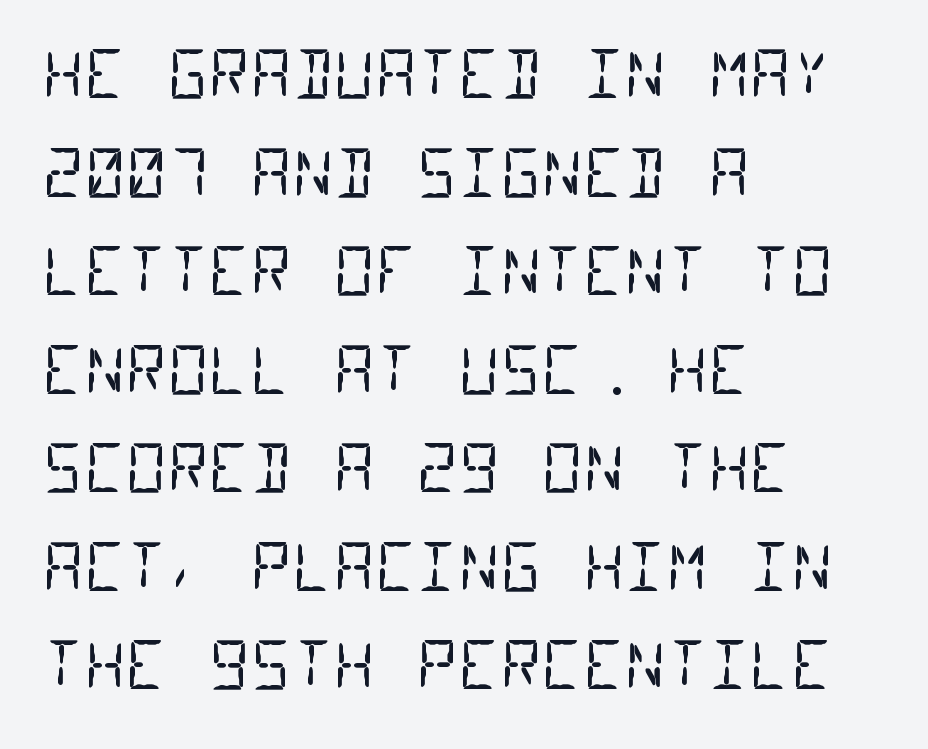
The image shows 64 px regular-weight, condensed sans-serif type, monospaced; set left-aligned, normal line spacing (1.54x), normal letter spacing, not underlined; low stroke contrast and a large x-height.
